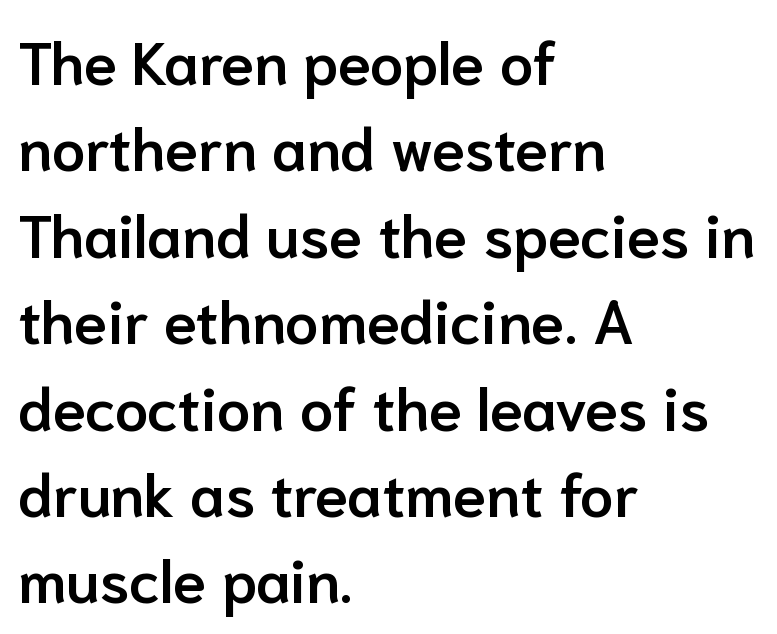
Q: Is the text bold? A: Semi-bold.
Q: Is the text italic (slanted)? A: No, it is upright.
Q: Is the typeface a serif or a sans-serif typeface? A: Sans-serif.
Q: Is the text underlined? A: No.
Q: How is the paragraph aligned? A: Left-aligned.
Q: Is the spacing between letters normal or unusually wide? A: Normal.
Q: Is the spacing between lines tight, normal or loose? A: Normal.
Q: Width (condensed, normal, or wide)? A: Normal.
Q: Stroke contrast? A: Low.
Q: x-height? A: Medium.
Q: Monospaced? A: No.
